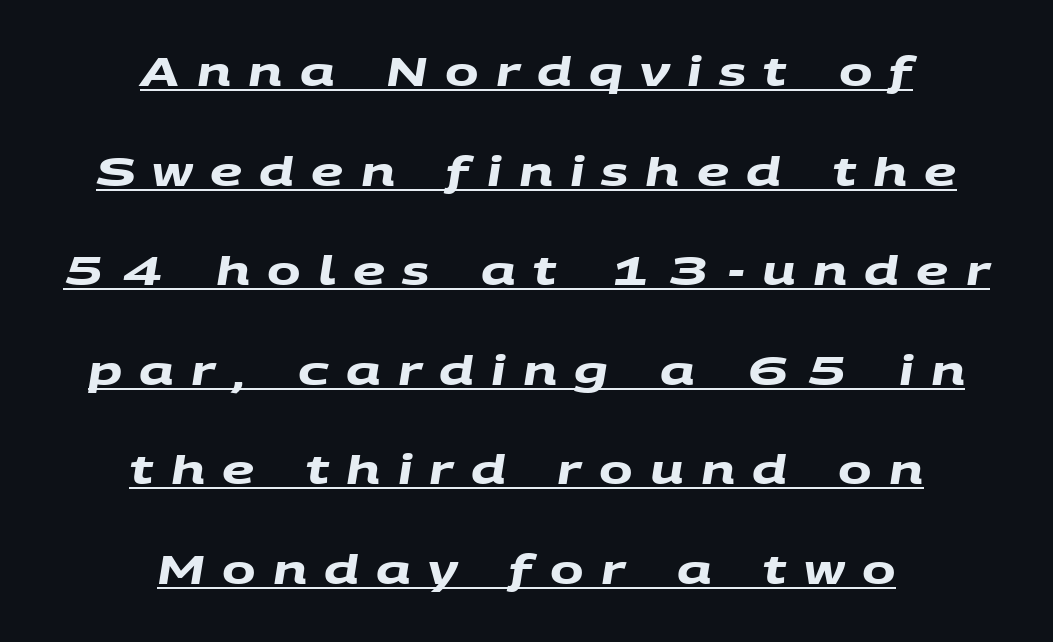
The image shows 40 px heavy, wide sans-serif type; set centered, loose line spacing (2.49x), unusually wide letter spacing (+0.43 em), underlined; medium stroke contrast and a large x-height.
